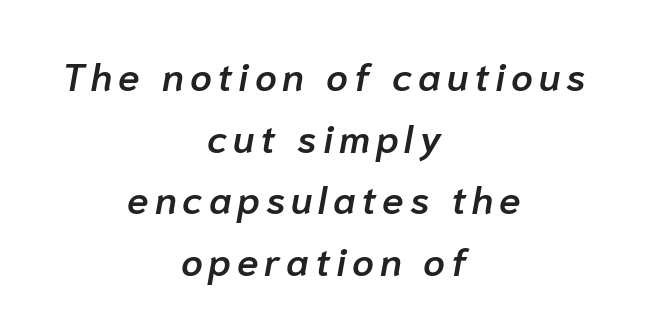
This rendering features lettering with no underline. The rendering applies a slant to the glyphs. Summary of vertical rhythm: regular, with standard interline spacing. The rag falls on both sides of this text block equally. The face used here is proportionally spaced, like ordinary book or web type. Emphasis by weight is partial: semibold.
